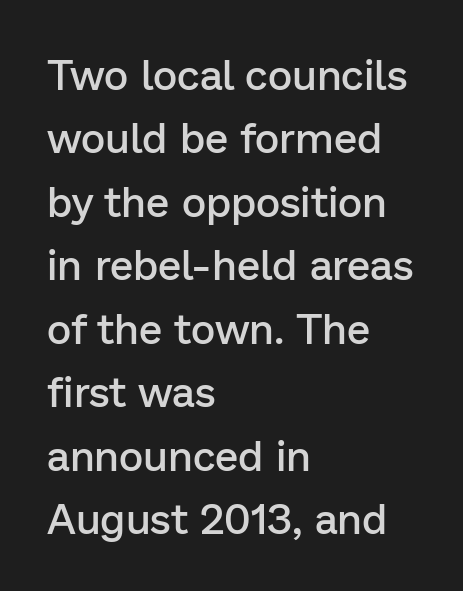
Q: Is the text bold? A: Semi-bold.
Q: Is the text italic (slanted)? A: No, it is upright.
Q: Is the typeface a serif or a sans-serif typeface? A: Sans-serif.
Q: Is the text underlined? A: No.
Q: How is the paragraph aligned? A: Left-aligned.
Q: Is the spacing between letters normal or unusually wide? A: Normal.
Q: Is the spacing between lines tight, normal or loose? A: Normal.
Q: Width (condensed, normal, or wide)? A: Normal.
Q: Stroke contrast? A: Low.
Q: x-height? A: Medium.
Q: Monospaced? A: No.
